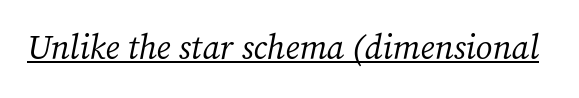
The image shows 34 px regular-weight serif type, italic (leaning right); set normal letter spacing, underlined; medium stroke contrast and a medium x-height.
